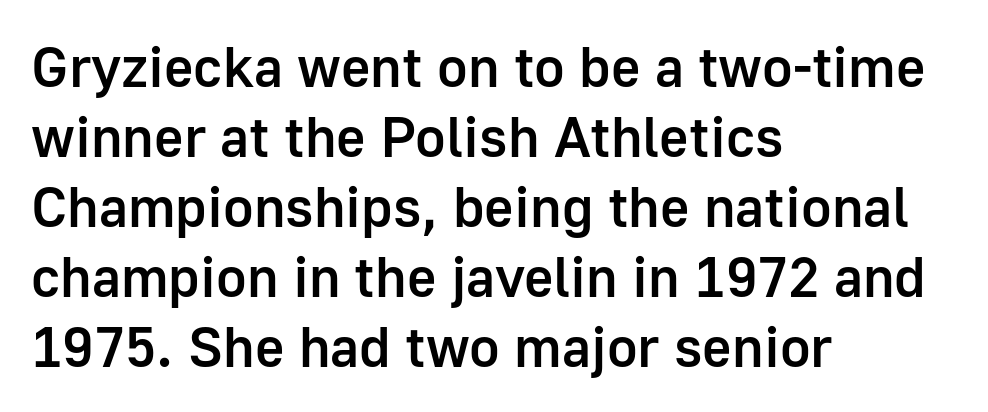
The image shows 57 px semibold sans-serif type, upright; set left-aligned, line spacing 1.23x, normal letter spacing, not underlined; low stroke contrast and a medium x-height.
